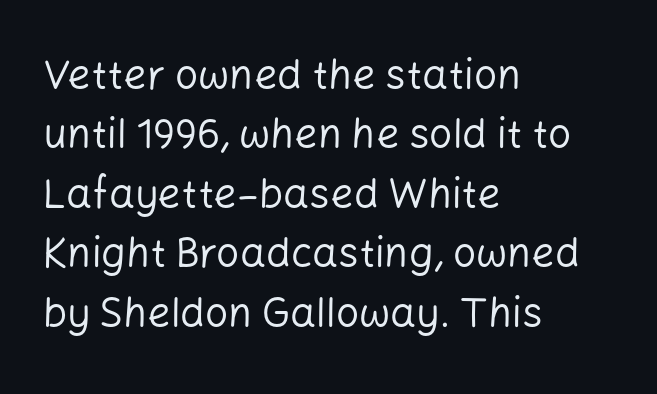
The image shows 41 px regular-weight sans-serif type, upright; set left-aligned, normal line spacing (1.45x), normal letter spacing, not underlined; low stroke contrast and a medium x-height.
